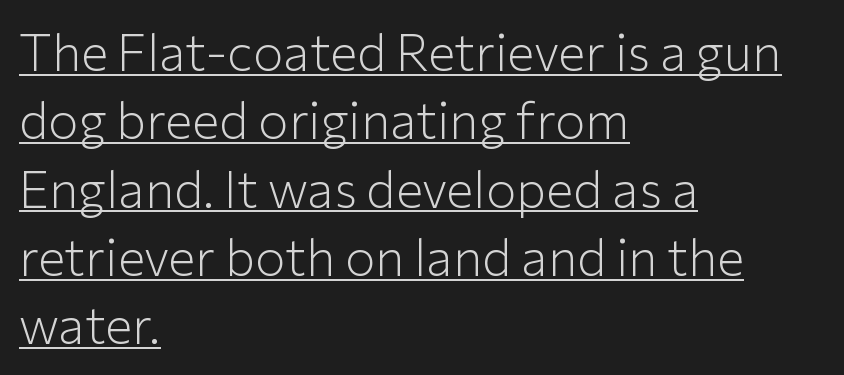
The image shows 51 px light sans-serif type, upright; set left-aligned, normal line spacing (1.34x), normal letter spacing, underlined; low stroke contrast and a medium x-height.
